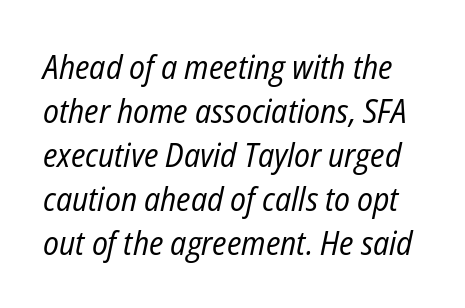
Q: Is the text bold? A: No.
Q: Is the text italic (slanted)? A: Yes, it leans right by about 12 degrees.
Q: Is the text underlined? A: No.
Q: Is the spacing between letters normal or unusually wide? A: Normal.
Q: Is the spacing between lines tight, normal or loose? A: Normal.
Q: Width (condensed, normal, or wide)? A: Condensed.
Q: Stroke contrast? A: Low.
Q: x-height? A: Medium.
Q: Monospaced? A: No.
